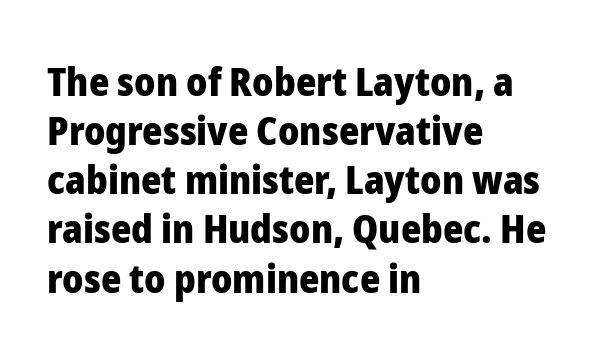
The image shows 39 px heavy sans-serif type, upright; set left-aligned, normal line spacing (1.26x), normal letter spacing, not underlined; low stroke contrast and a medium x-height.
